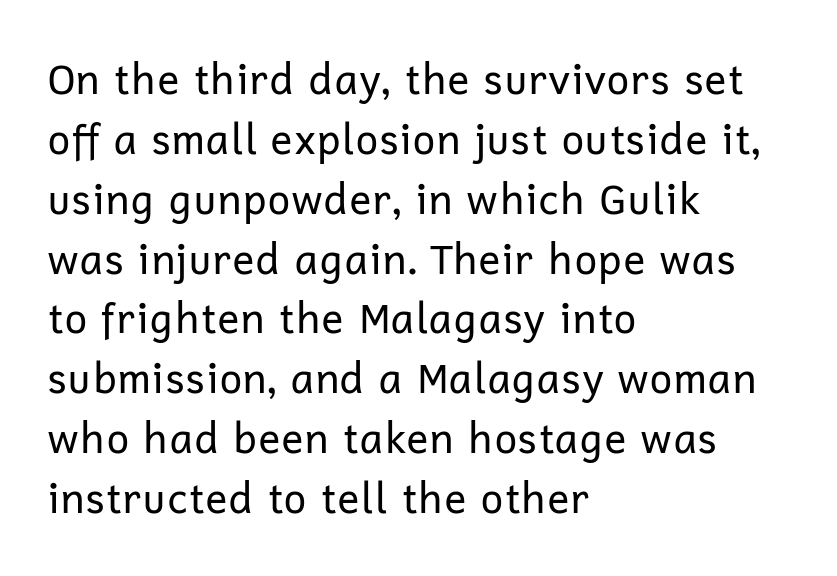
In terms of leading, this rendering sits right in the middle. Every stem runs plumb, perpendicular to the baseline. Underline: absent. The typeface has the unassuming heft of standard copy or less.
